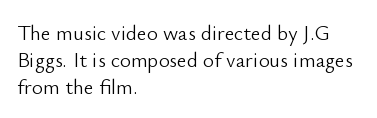
These lines keep a tight, regular rhythm from letter to letter. The rows are spaced the way most documents space them. Nothing heavy about these letters — not bold at all. A roman cut, with each character standing at attention. Check under the words: just untouched page. All the whitespace from short lines collects on the right.
